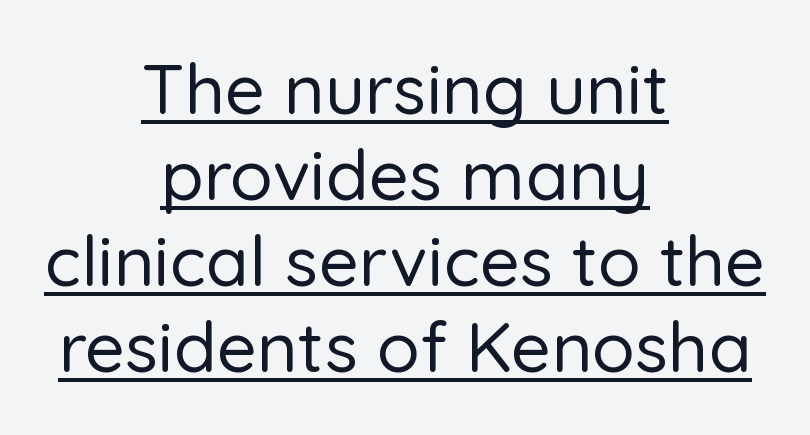
{"serif": "no", "italic": "no", "width": "normal", "stroke_contrast": "low", "x_height": "medium", "monospaced": "no", "underline": "yes", "align": "center", "line_spacing_ratio": 1.23, "letter_spacing": "normal", "letter_spacing_em": 0.0, "glyph_px": 70}
